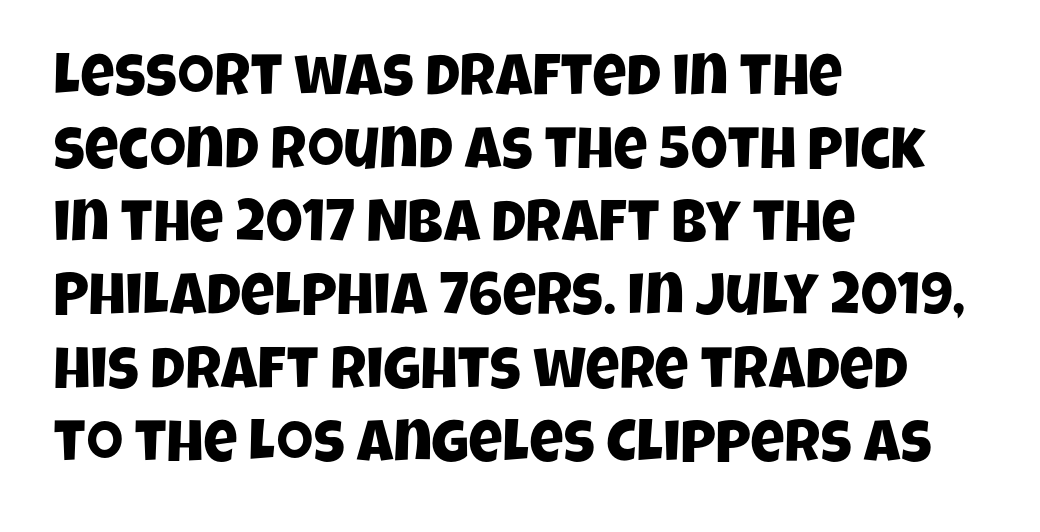
{"serif": "no", "width": "condensed", "stroke_contrast": "low", "x_height": "large", "monospaced": "no", "underline": "no", "align": "left", "line_spacing_ratio": 1.24, "letter_spacing": "normal", "letter_spacing_em": 0.0, "glyph_px": 59}
